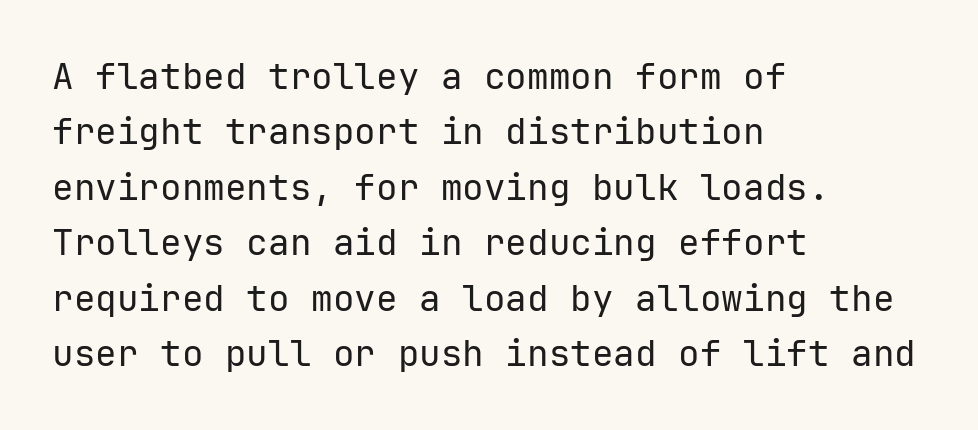
The image shows 36 px regular-weight sans-serif type, upright, monospaced; set left-aligned, normal line spacing (1.54x), normal letter spacing, not underlined; low stroke contrast and a medium x-height.
